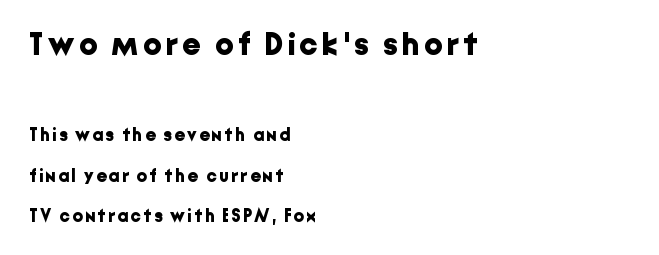
Q: Is the text bold? A: Yes.
Q: Is the text italic (slanted)? A: No, it is upright.
Q: Is the typeface a serif or a sans-serif typeface? A: Sans-serif.
Q: Is the text underlined? A: No.
Q: How is the paragraph aligned? A: Left-aligned.
Q: Is the spacing between lines tight, normal or loose? A: Loose.
Q: Which block of text is set in a larger size, the first (top) or the second (bottom)? A: The first (top) one.
Q: Width (condensed, normal, or wide)? A: Normal.
Q: Stroke contrast? A: Low.
Q: x-height? A: Medium.
Q: Monospaced? A: No.
